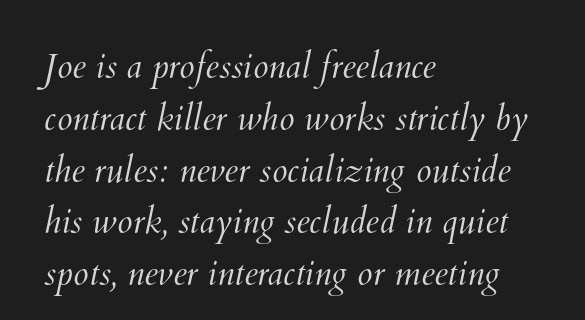
{"bold": "no", "weight": "light", "width": "normal", "stroke_contrast": "medium", "x_height": "small", "monospaced": "no", "underline": "no", "align": "left", "line_spacing": "normal", "line_spacing_ratio": 1.48, "letter_spacing": "normal", "letter_spacing_em": 0.0, "glyph_px": 35}
